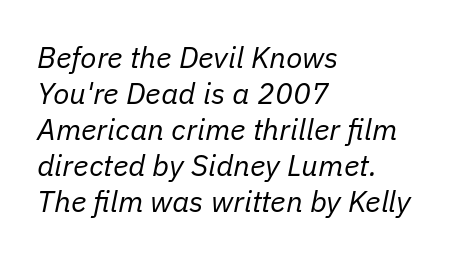
The image shows 30 px regular-weight type, italic (leaning right); set left-aligned, line spacing 1.2x, normal letter spacing, not underlined; low stroke contrast and a medium x-height.
